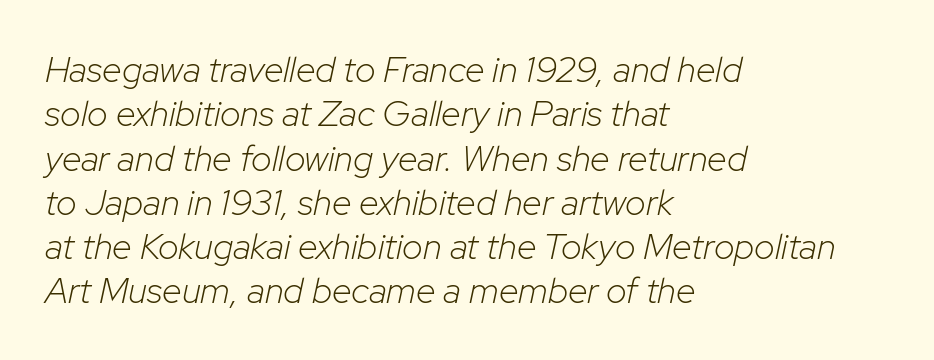
Is this a fixed-width face? No — the glyphs have proportional, varying widths. The whole block is typeset with a tilt. No letter is thick-stroked: the sample isn't bold. Glance below the letters and you will spot only blank space. This rendering leaves character spacing at its baseline value.
